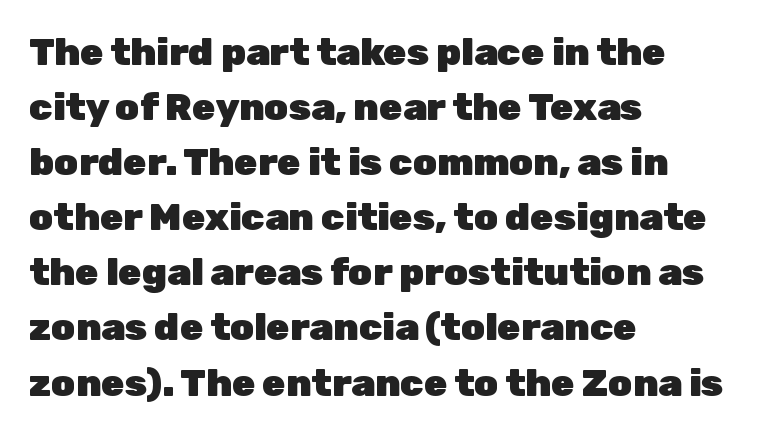
The image shows 38 px heavy sans-serif type, upright; set left-aligned, normal line spacing (1.45x), normal letter spacing, not underlined; low stroke contrast and a medium x-height.
